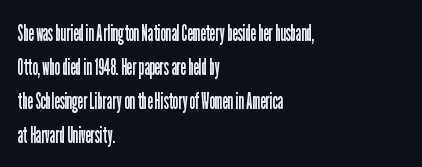
Q: Is the text bold? A: No.
Q: Is the text italic (slanted)? A: No, it is upright.
Q: Is the text underlined? A: No.
Q: How is the paragraph aligned? A: Left-aligned.
Q: Is the spacing between letters normal or unusually wide? A: Normal.
Q: Is the spacing between lines tight, normal or loose? A: Normal.
